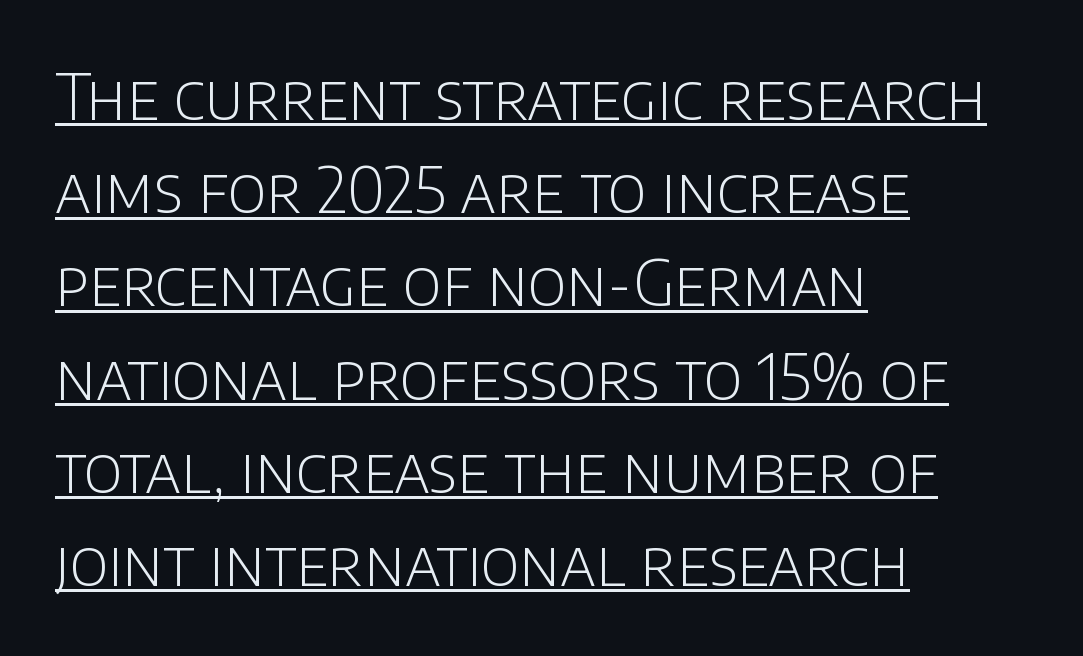
Q: Is the text bold? A: No.
Q: Is the text italic (slanted)? A: No, it is upright.
Q: Is the typeface a serif or a sans-serif typeface? A: Sans-serif.
Q: Is the text underlined? A: Yes.
Q: How is the paragraph aligned? A: Left-aligned.
Q: Is the spacing between letters normal or unusually wide? A: Normal.
Q: Is the spacing between lines tight, normal or loose? A: Normal.
Q: Width (condensed, normal, or wide)? A: Normal.
Q: Stroke contrast? A: Low.
Q: x-height? A: Large.
Q: Monospaced? A: No.
